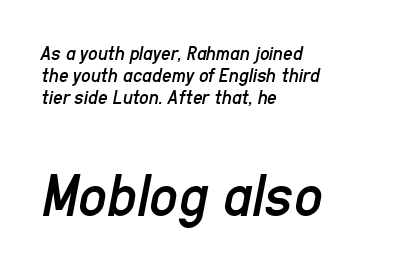
The image shows 63 px regular-weight, condensed type, italic (leaning right); set left-aligned, tight line spacing (1.05x), normal letter spacing, not underlined; the second (bottom) block is 3.0x larger; low stroke contrast and a medium x-height.
